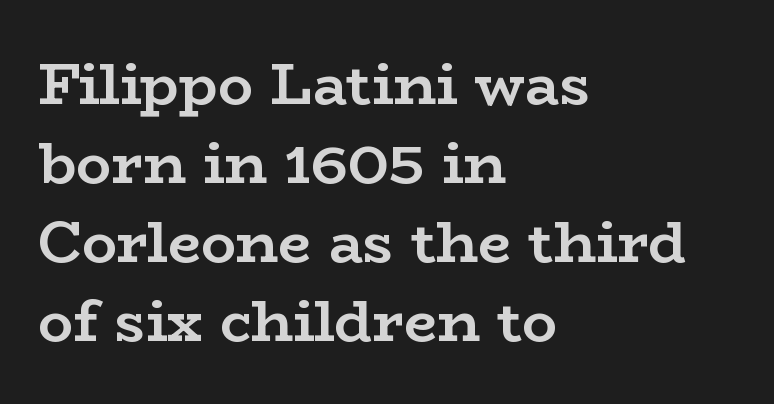
A roman cut, with each character standing at attention. Small tapered or slab feet sit at the stroke ends, so this counts as serif. This sample has the flowing, uneven cadence of proportional lettering. Compared with typical paragraphs, the rows here are spaced about the same. The line texture is even and compact thanks to regular tracking. Summary of weight: heavy, a full bold.
